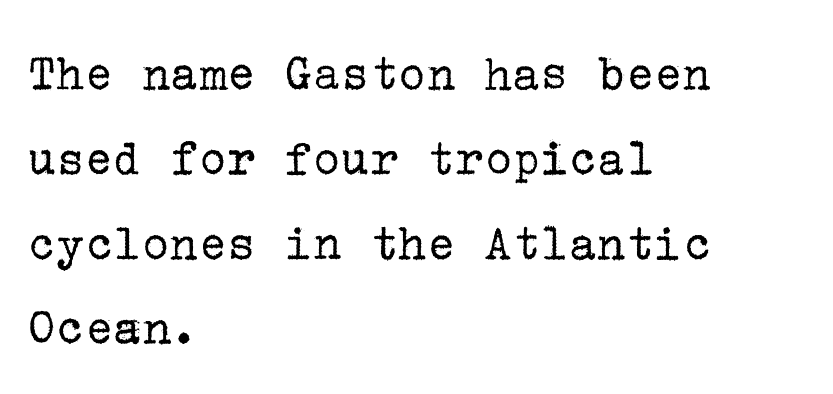
The designer went with a serif here, giving each stem small feet. Every stem runs plumb, perpendicular to the baseline. Each new line begins a customary step beneath the previous one. No heavy texture on the line: the type isn't bold. The string is rendered with underlining switched off. This rendering uses left alignment, leaving the right contour irregular.
